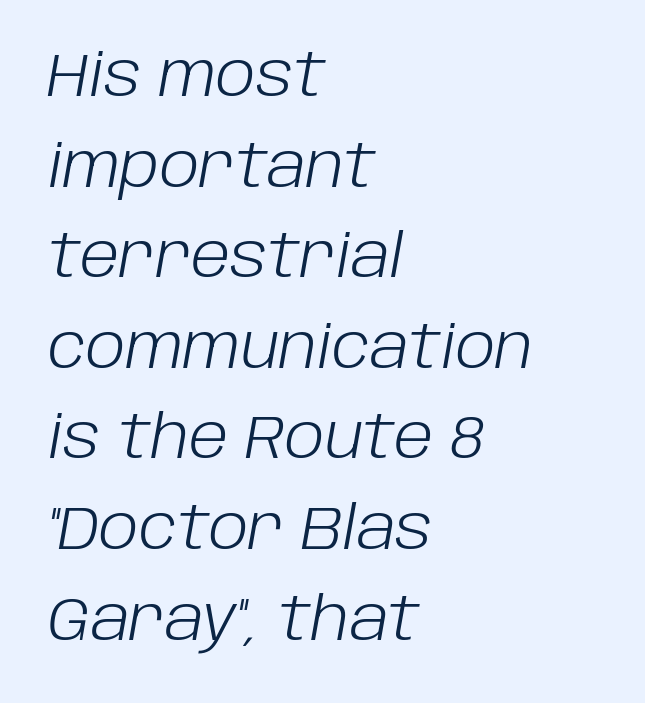
{"italic": "yes", "lean": "right", "slant_degrees": 10, "bold": "no", "weight": "light", "width": "normal", "stroke_contrast": "low", "x_height": "large", "monospaced": "no", "underline": "no", "align": "left", "line_spacing": "normal", "line_spacing_ratio": 1.51, "letter_spacing": "normal", "letter_spacing_em": 0.0, "glyph_px": 60}
